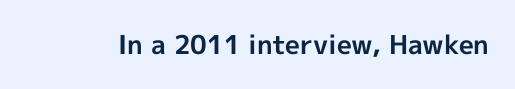
{"italic": "no", "bold": "yes", "underline": "no", "letter_spacing": "normal", "letter_spacing_em": 0.0, "glyph_px": 26}
